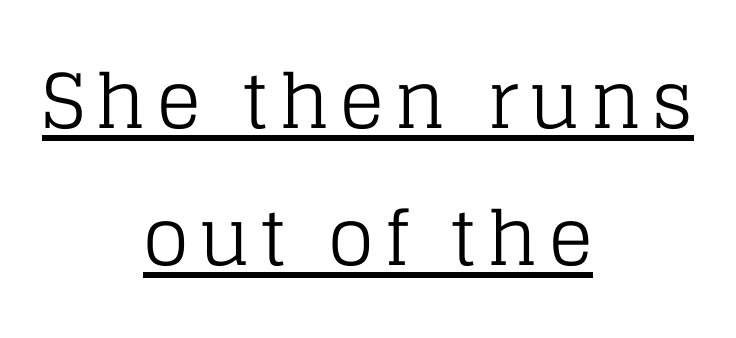
The image shows 75 px regular-weight serif type, upright; set centered, line spacing 1.83x, underlined; low stroke contrast and a large x-height.
